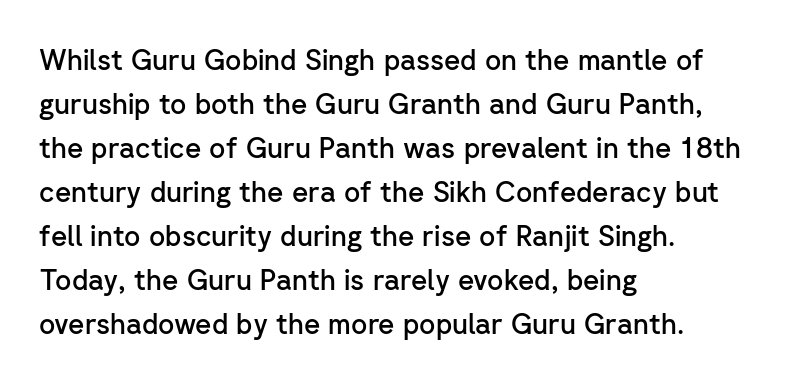
Q: Is the text bold? A: Semi-bold.
Q: Is the text italic (slanted)? A: No, it is upright.
Q: Is the typeface a serif or a sans-serif typeface? A: Sans-serif.
Q: Is the text underlined? A: No.
Q: How is the paragraph aligned? A: Left-aligned.
Q: Is the spacing between letters normal or unusually wide? A: Normal.
Q: Is the spacing between lines tight, normal or loose? A: Normal.
Q: Width (condensed, normal, or wide)? A: Normal.
Q: Stroke contrast? A: Low.
Q: x-height? A: Medium.
Q: Monospaced? A: No.
